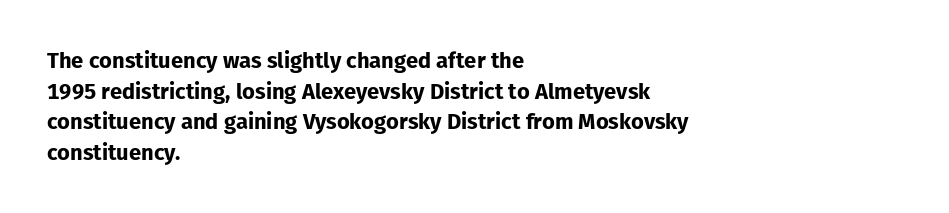
If you drew a line through each stem, it would be perfectly vertical. A normal amount of white space separates one row of letters from the next. Unmarked baselines from the first word to the last. Pretty heavy lettering here — definitely bold. The paragraph has a hard left edge and a soft right edge. These lines keep a tight, regular rhythm from letter to letter.
